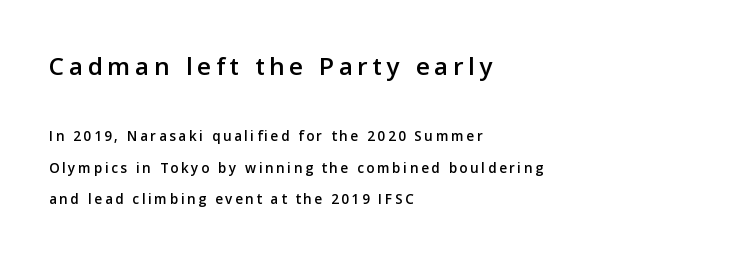
The typesetter chose a ragged-right arrangement here. Block one is the big one; block two sits smaller underneath. Upright lettering throughout. If you measured baseline to baseline, you'd find a long distance. Plain, unruled lines of type.
